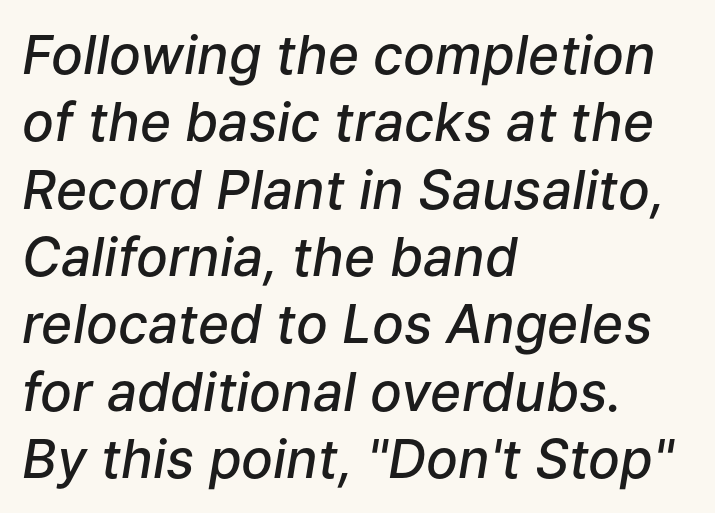
{"italic": "yes", "lean": "right", "slant_degrees": 9, "bold": "semi", "weight": "semibold", "width": "normal", "stroke_contrast": "low", "x_height": "medium", "monospaced": "no", "underline": "no", "align": "left", "line_spacing": "normal", "line_spacing_ratio": 1.27, "letter_spacing": "normal", "letter_spacing_em": 0.0, "glyph_px": 53}
